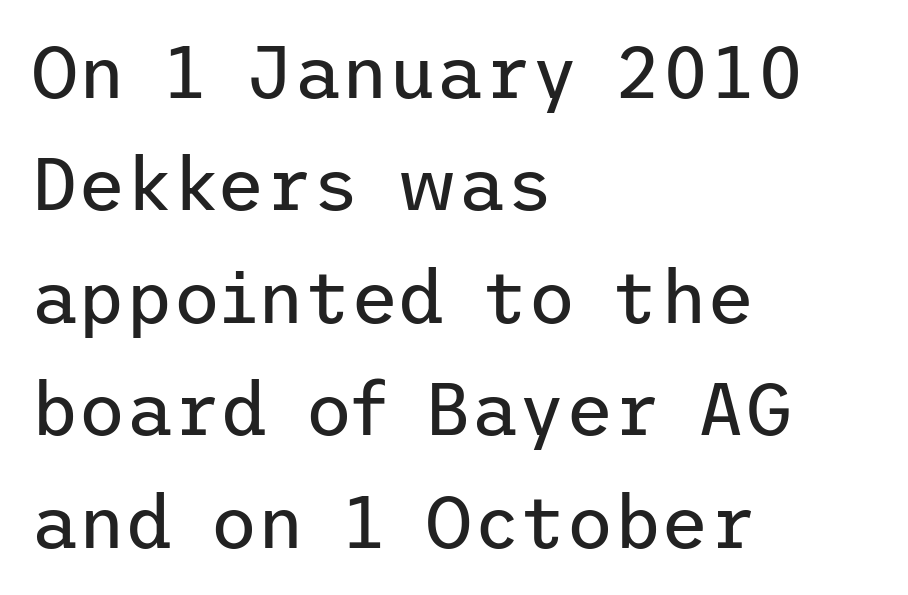
Nothing heavy about these letters — not bold at all. Nope, not italic — everything's standing straight. Each new line begins a customary step beneath the previous one. Caption: standard tracking, unaltered.
